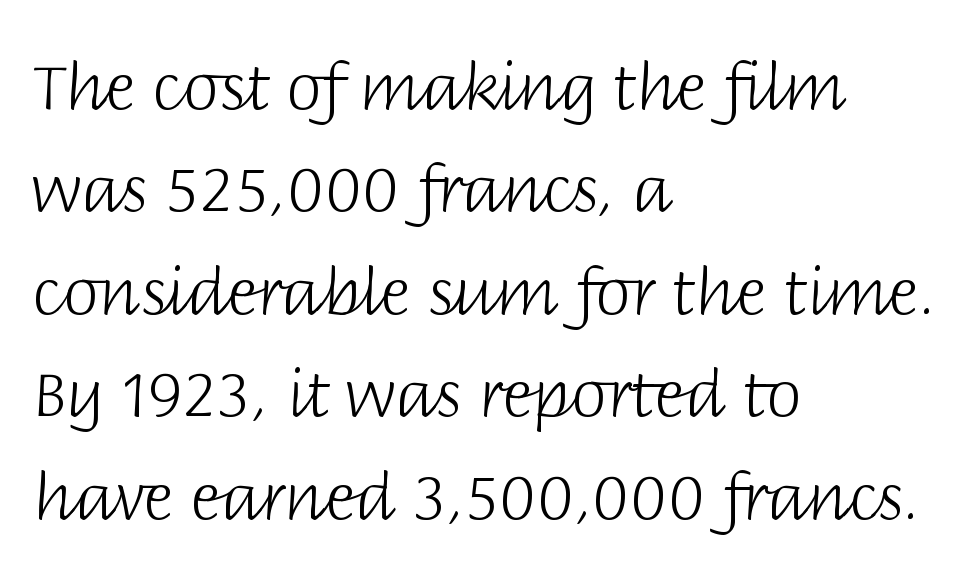
Q: Is the text bold? A: No.
Q: Is the text italic (slanted)? A: No, it is upright.
Q: Is the typeface a serif or a sans-serif typeface? A: Sans-serif.
Q: Is the text underlined? A: No.
Q: How is the paragraph aligned? A: Left-aligned.
Q: Is the spacing between letters normal or unusually wide? A: Normal.
Q: Is the spacing between lines tight, normal or loose? A: Normal.
Q: Width (condensed, normal, or wide)? A: Normal.
Q: Stroke contrast? A: Low.
Q: x-height? A: Large.
Q: Monospaced? A: No.
